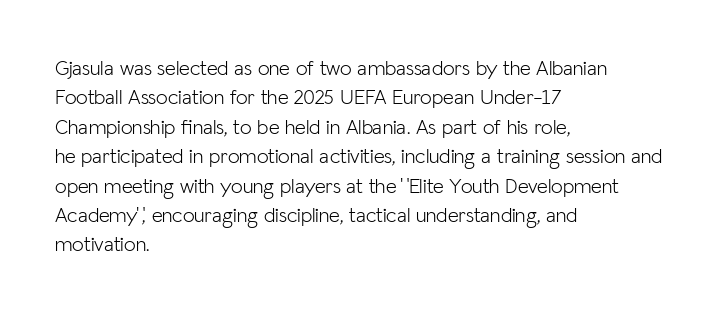
{"italic": "no", "bold": "no", "underline": "no", "align": "left", "line_spacing": "normal", "line_spacing_ratio": 1.4, "letter_spacing": "normal", "letter_spacing_em": 0.0, "glyph_px": 21}
